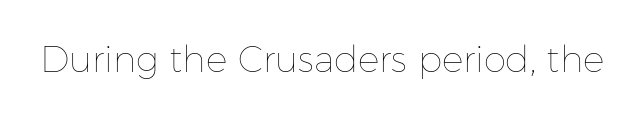
Q: Is the text bold? A: No.
Q: Is the text italic (slanted)? A: No, it is upright.
Q: Is the text underlined? A: No.
Q: Is the spacing between letters normal or unusually wide? A: Normal.
Q: Width (condensed, normal, or wide)? A: Normal.
Q: Stroke contrast? A: Low.
Q: x-height? A: Medium.
Q: Monospaced? A: No.
